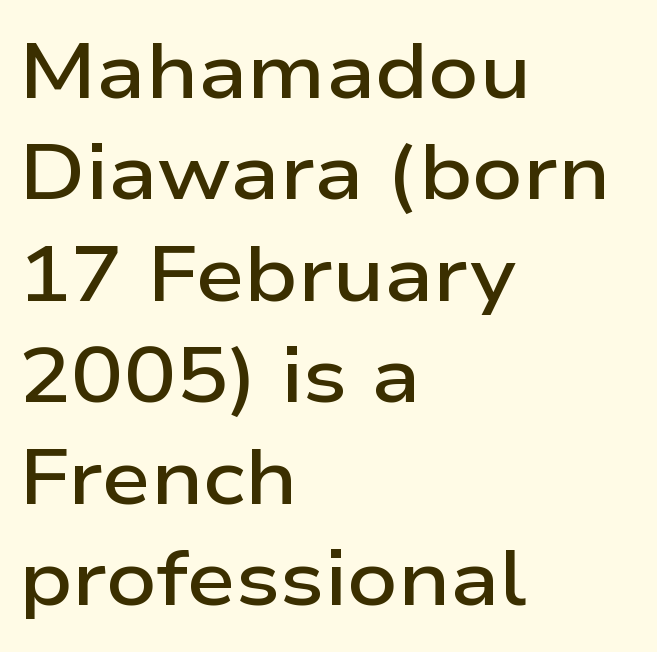
The image shows 78 px semibold, wide sans-serif type, upright; set left-aligned, normal line spacing (1.3x), normal letter spacing, not underlined; low stroke contrast and a medium x-height.
